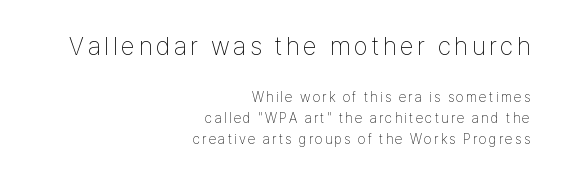
Q: Is the text bold? A: No.
Q: Is the text italic (slanted)? A: No, it is upright.
Q: Is the text underlined? A: No.
Q: How is the paragraph aligned? A: Right-aligned.
Q: Is the spacing between lines tight, normal or loose? A: Normal.
Q: Which block of text is set in a larger size, the first (top) or the second (bottom)? A: The first (top) one.
